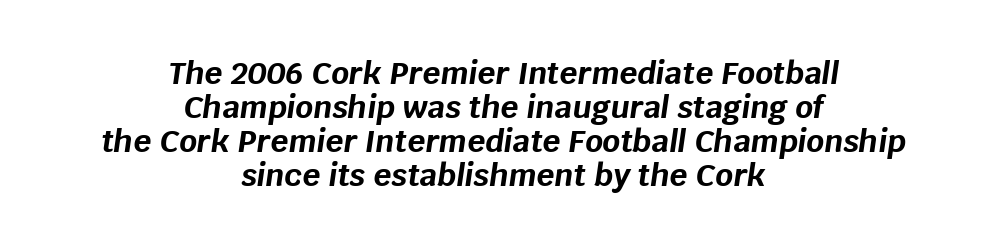
{"italic": "yes", "lean": "right", "slant_degrees": 8, "bold": "yes", "weight": "bold", "width": "normal", "stroke_contrast": "low", "x_height": "large", "monospaced": "no", "underline": "no", "align": "center", "line_spacing": "tight", "line_spacing_ratio": 1.1, "letter_spacing": "normal", "letter_spacing_em": 0.0, "glyph_px": 31}
